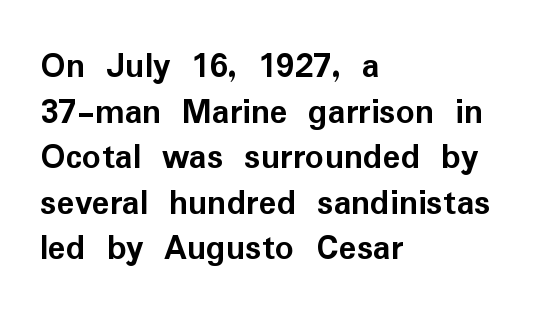
{"serif": "no", "italic": "no", "bold": "yes", "weight": "semibold", "width": "normal", "stroke_contrast": "low", "x_height": "medium", "monospaced": "no", "underline": "no", "align": "left", "line_spacing_ratio": 1.23, "letter_spacing": "normal", "letter_spacing_em": 0.0, "glyph_px": 37}
